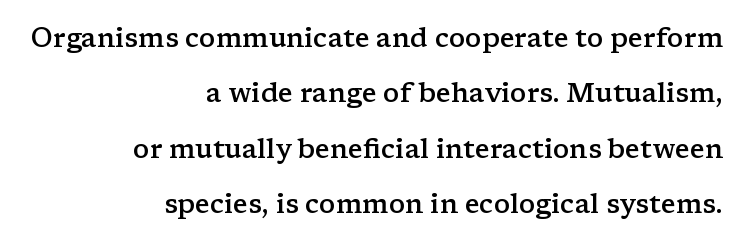
The image shows 27 px text type, upright; set right-aligned, loose line spacing (2.05x), normal letter spacing, not underlined.
